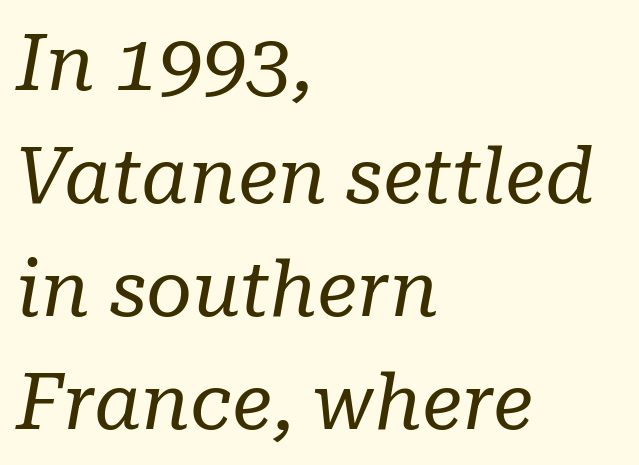
Vertically, the passage feels balanced, rows spaced as you'd expect. Note the varied advance widths — an 'i' is clearly narrower than an 'm'. Visually the block forms a straight wall on the left and a jagged coastline on the right. Unlike a clean sans, this face finishes its strokes with serifs. This sample uses plain, unmodified letter spacing. The string is rendered with underlining switched off.
